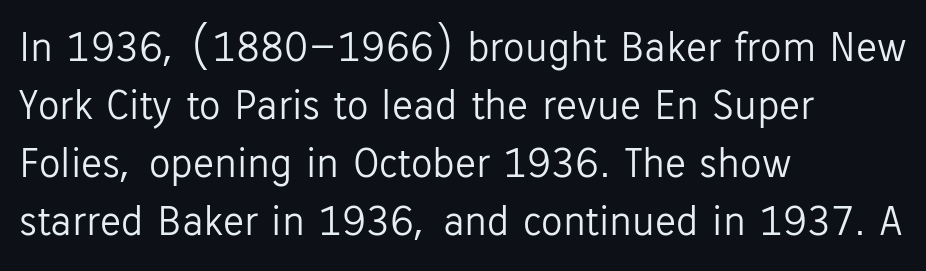
The image shows 43 px light sans-serif type, upright; set left-aligned, normal line spacing (1.35x), normal letter spacing, not underlined; low stroke contrast and a medium x-height.
